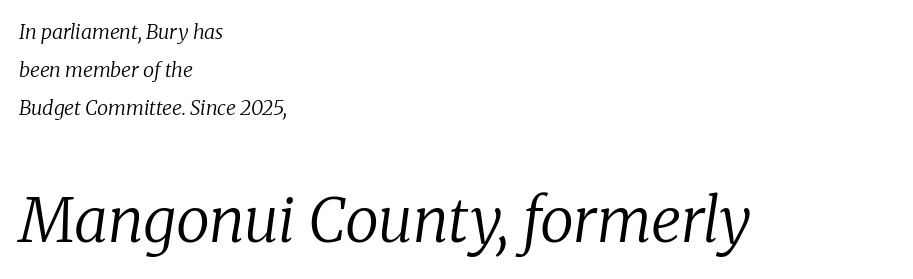
{"serif": "yes", "italic": "yes", "lean": "right", "slant_degrees": 8, "bold": "no", "weight": "regular", "width": "normal", "stroke_contrast": "low", "x_height": "medium", "monospaced": "no", "underline": "no", "align": "left", "line_spacing_ratio": 1.89, "letter_spacing": "normal", "letter_spacing_em": 0.0, "larger_block": "second", "size_ratio": 3.05, "glyph_px": 61}
